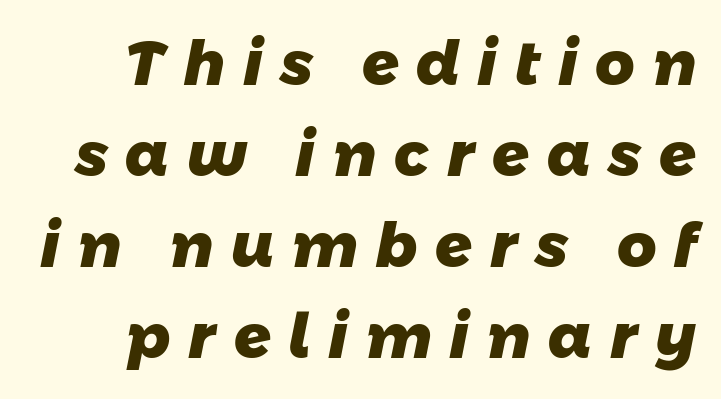
The image shows 61 px heavy sans-serif type; set normal line spacing (1.49x), unusually wide letter spacing (+0.29 em), not underlined; low stroke contrast and a medium x-height.
